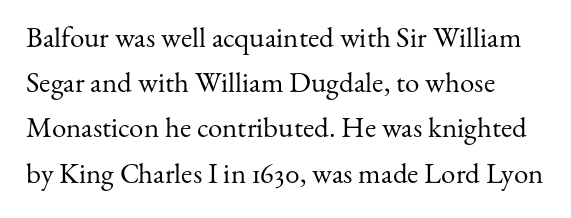
{"serif": "yes", "italic": "no", "bold": "no", "weight": "regular", "width": "normal", "stroke_contrast": "medium", "x_height": "small", "monospaced": "no", "underline": "no", "line_spacing": "normal", "line_spacing_ratio": 1.56, "letter_spacing": "normal", "letter_spacing_em": 0.0, "glyph_px": 29}
